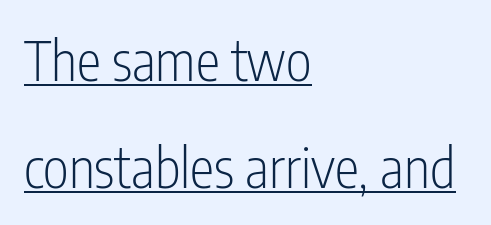
The designer went with a sans here, leaving each stem footless. The letters stand straight up with perfectly vertical stems. Where is the straight margin? On the left. The letterforms sit shoulder to shoulder at normal distance. Whoever set this chose breathing room over compactness in the vertical rhythm. Students, observe the line beneath the letters — that is underlining.
